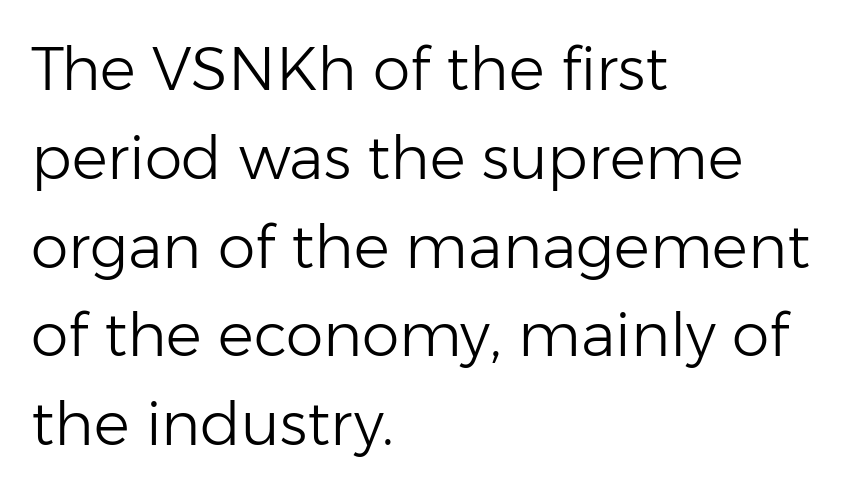
The type family on display is of the sans-serif kind. Plain, unruled lines of type. Character widths vary here, with narrow letters taking less room than wide ones. Characters remain perfectly vertical along every line. The passage shown is not bold in any degree. Nothing unusual about the tracking: characters are spaced as the font intends.
